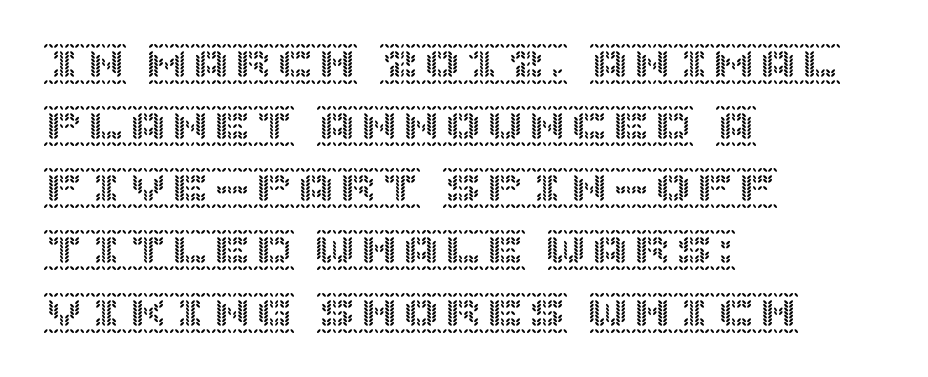
Q: Is the text italic (slanted)? A: No, it is upright.
Q: Is the text underlined? A: No.
Q: How is the paragraph aligned? A: Left-aligned.
Q: Is the spacing between letters normal or unusually wide? A: Normal.
Q: Is the spacing between lines tight, normal or loose? A: Normal.
Q: Width (condensed, normal, or wide)? A: Normal.
Q: x-height? A: Large.
